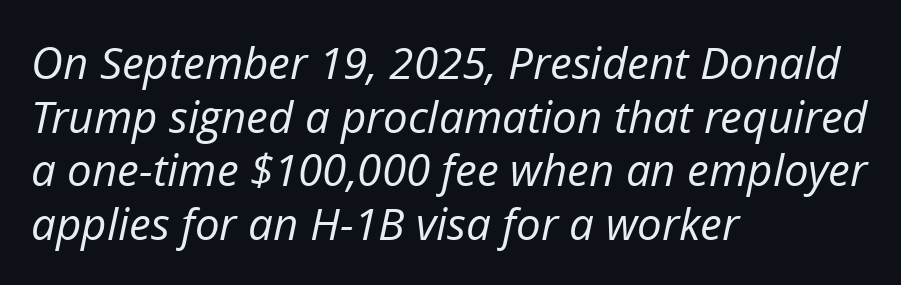
{"italic": "yes", "lean": "right", "slant_degrees": 12, "bold": "no", "weight": "regular", "width": "normal", "stroke_contrast": "low", "x_height": "medium", "monospaced": "no", "underline": "no", "align": "left", "line_spacing_ratio": 1.22, "letter_spacing": "normal", "letter_spacing_em": 0.0, "glyph_px": 44}
